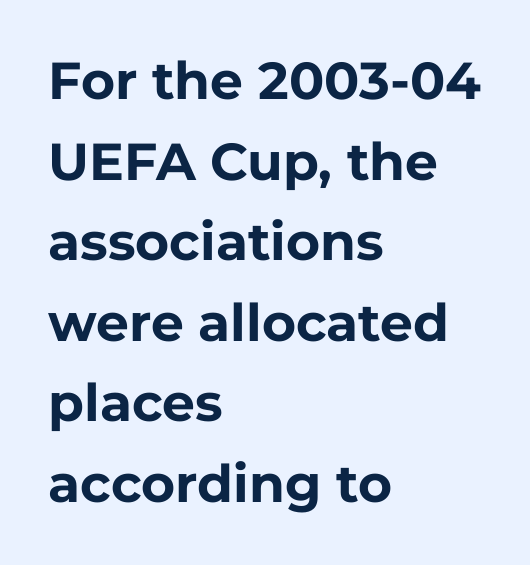
Italic: no, the glyphs are upright roman. In terms of leading, this rendering sits right in the middle. Character widths vary here, with narrow letters taking less room than wide ones. Letter spacing: default.
